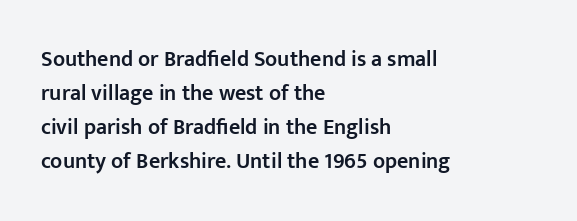
{"italic": "no", "bold": "semi", "underline": "no", "align": "left", "line_spacing": "normal", "line_spacing_ratio": 1.54, "letter_spacing": "normal", "letter_spacing_em": 0.0, "glyph_px": 22}
